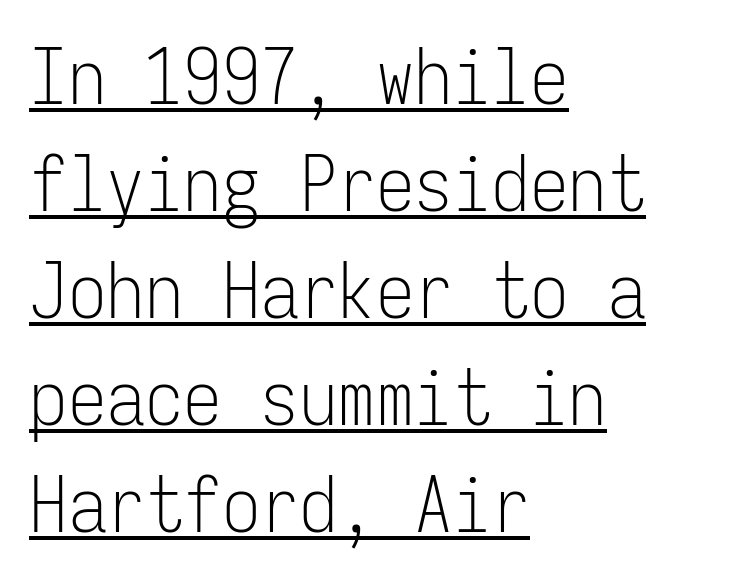
Q: Is the text bold? A: No.
Q: Is the text italic (slanted)? A: No, it is upright.
Q: Is the typeface a serif or a sans-serif typeface? A: Sans-serif.
Q: Is the text underlined? A: Yes.
Q: How is the paragraph aligned? A: Left-aligned.
Q: Is the spacing between letters normal or unusually wide? A: Normal.
Q: Is the spacing between lines tight, normal or loose? A: Normal.
Q: Width (condensed, normal, or wide)? A: Condensed.
Q: Stroke contrast? A: Low.
Q: x-height? A: Medium.
Q: Monospaced? A: Yes.
